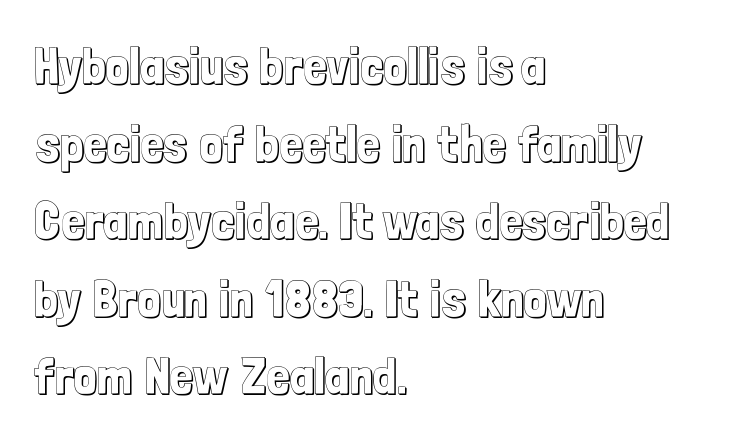
Q: Is the text italic (slanted)? A: No, it is upright.
Q: Is the text underlined? A: No.
Q: How is the paragraph aligned? A: Left-aligned.
Q: Is the spacing between letters normal or unusually wide? A: Normal.
Q: Is the spacing between lines tight, normal or loose? A: Normal.
Q: Width (condensed, normal, or wide)? A: Condensed.
Q: x-height? A: Medium.
Q: Monospaced? A: No.
